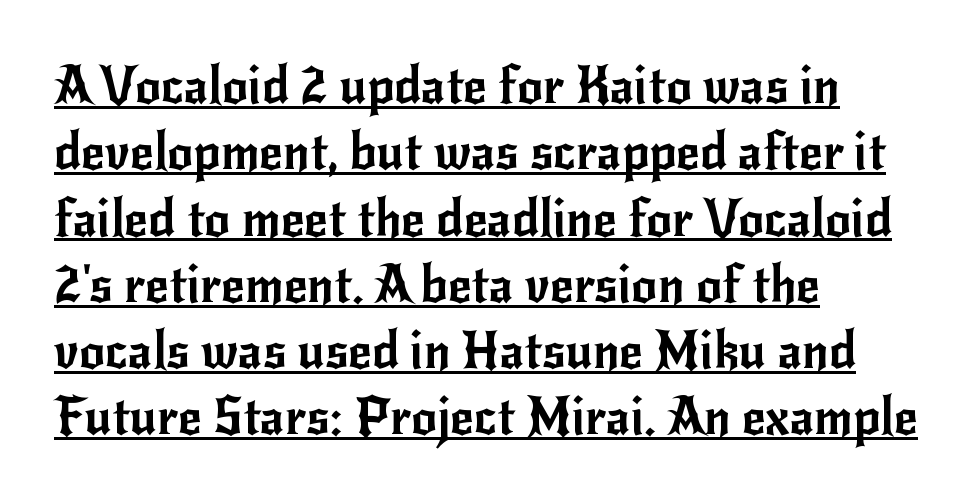
{"serif": "no", "italic": "no", "width": "normal", "stroke_contrast": "low", "x_height": "small", "monospaced": "no", "underline": "yes", "align": "left", "line_spacing": "normal", "line_spacing_ratio": 1.3, "letter_spacing": "normal", "letter_spacing_em": 0.0, "glyph_px": 51}
